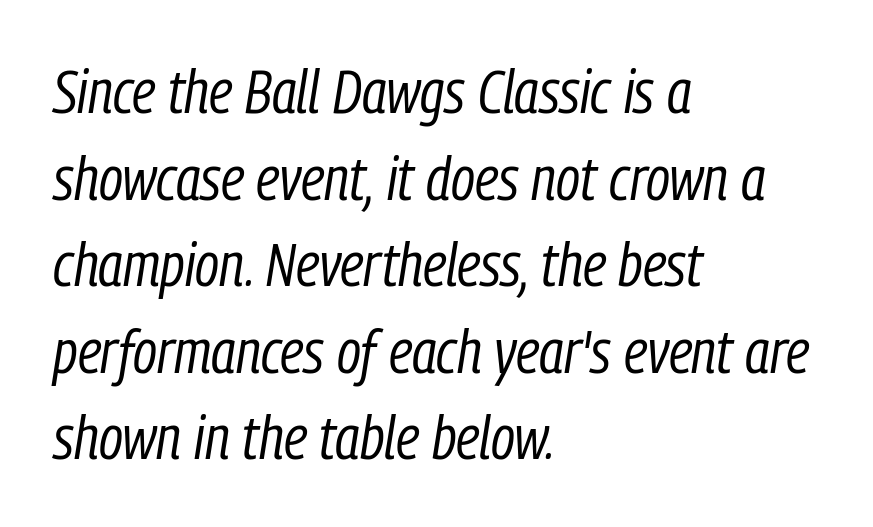
This sample is left-justified, so line endings fall wherever the words run out. Is the type heavy? It reads as light-to-regular instead. The glyphs look as if they've been sheared to an angle. Characters follow at the spacing the type designer built in.
